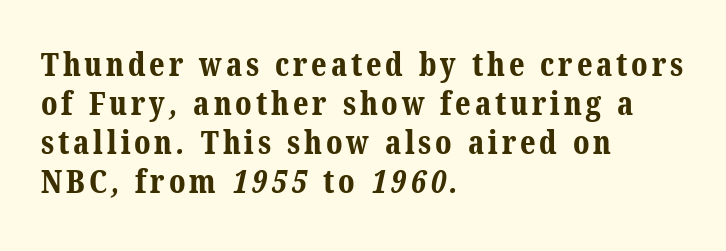
Each letter's strokes conclude with small projecting serifs. The face used here is proportionally spaced, like ordinary book or web type. Typographic density is high because the face is bold. Visually the block forms a straight wall on the left and a jagged coastline on the right.
